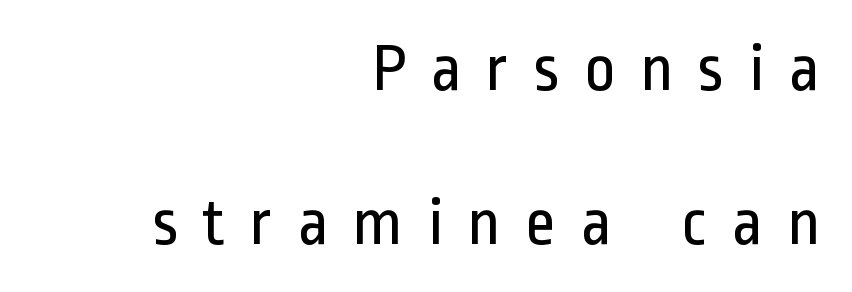
{"serif": "no", "italic": "no", "bold": "no", "weight": "regular", "width": "condensed", "stroke_contrast": "low", "x_height": "medium", "monospaced": "no", "underline": "no", "align": "right", "line_spacing": "loose", "line_spacing_ratio": 2.26, "letter_spacing": "wide", "letter_spacing_em": 0.35, "glyph_px": 68}
